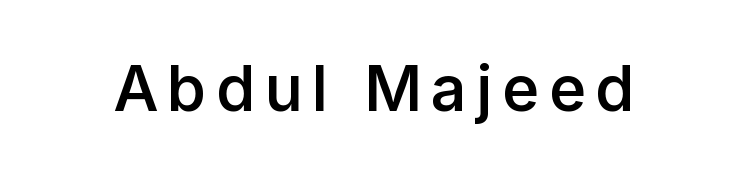
The image shows 63 px semibold sans-serif type, upright; set not underlined; low stroke contrast and a medium x-height.
